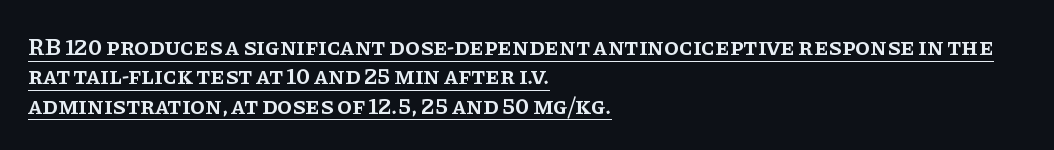
In terms of weight, the rendering is demibold, just under bold. These lines are set flush left with a ragged right edge. The axis of the letterforms is exactly vertical. Like a heading marked for emphasis, these lines bear an underscore.
